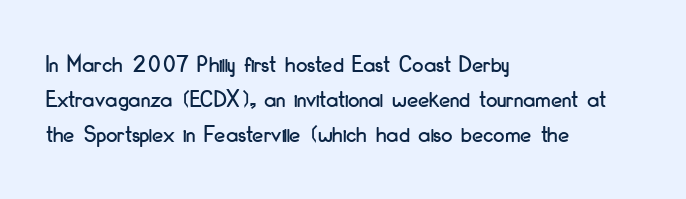
{"italic": "no", "underline": "no", "align": "left", "line_spacing": "normal", "line_spacing_ratio": 1.4, "letter_spacing": "normal", "letter_spacing_em": 0.0, "glyph_px": 25}
